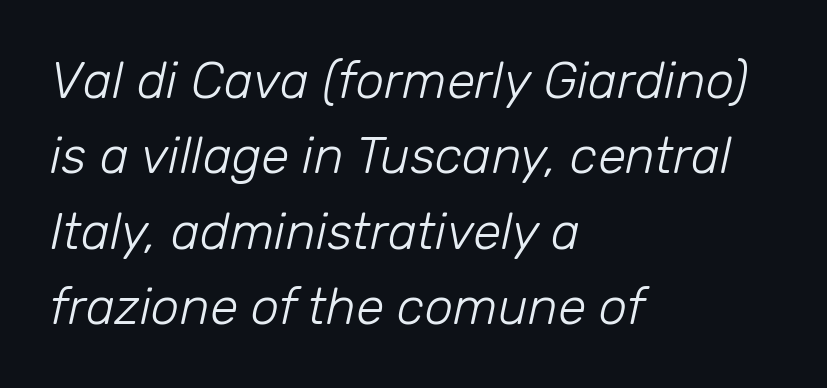
A classic flush-left, rag-right setting is used for this passage. The words here are not underlined. Normally led — the rows are evenly, conventionally spaced. This sample uses plain, unmodified letter spacing. The strokes carry an ordinary text weight at most.
